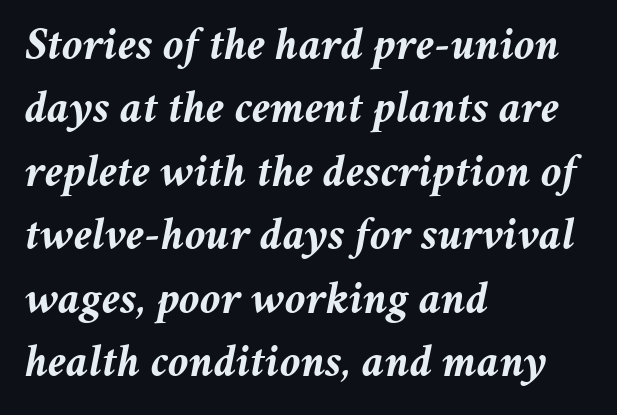
Q: Is the text bold? A: Yes.
Q: Is the text italic (slanted)? A: Yes, it leans right by about 11 degrees.
Q: Is the text underlined? A: No.
Q: How is the paragraph aligned? A: Left-aligned.
Q: Is the spacing between letters normal or unusually wide? A: Normal.
Q: Is the spacing between lines tight, normal or loose? A: Normal.
Q: Width (condensed, normal, or wide)? A: Normal.
Q: Stroke contrast? A: Medium.
Q: x-height? A: Medium.
Q: Monospaced? A: No.
